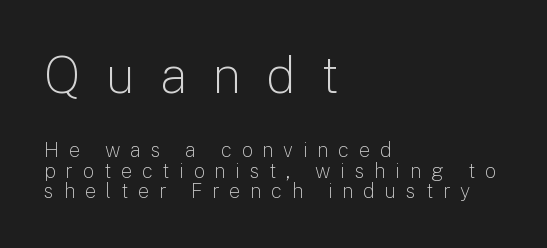
Nothing sits at the stroke ends, so this counts as sans-serif. If you measured baseline to baseline, you'd find a short distance. This reads as an unemphasized weight, regular at the heaviest. Reading top to bottom, the characters get smaller at the block break. Is the block centered? No — it sits flush against the left margin.
